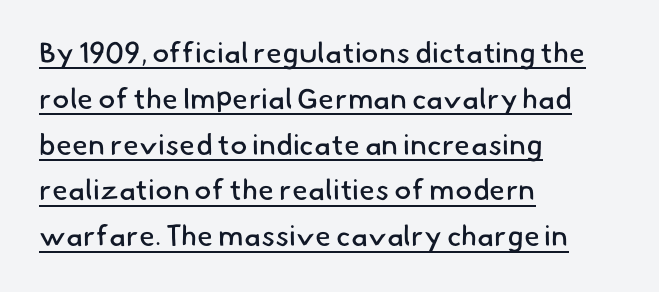
Q: Is the text bold? A: No.
Q: Is the typeface a serif or a sans-serif typeface? A: Sans-serif.
Q: Is the text underlined? A: Yes.
Q: How is the paragraph aligned? A: Left-aligned.
Q: Is the spacing between letters normal or unusually wide? A: Normal.
Q: Is the spacing between lines tight, normal or loose? A: Normal.
Q: Width (condensed, normal, or wide)? A: Normal.
Q: Stroke contrast? A: Low.
Q: x-height? A: Small.
Q: Monospaced? A: No.
